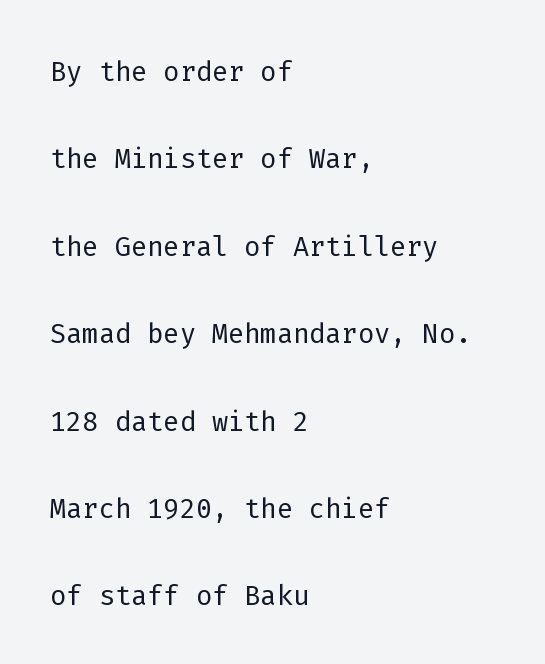
Compared with a centered layout, this one pins lines to the left instead. The letters march in equal steps, a hallmark of fixed-pitch type. The vertical gap from one line to the next is large. The typography opts for an upright posture over an oblique one.
